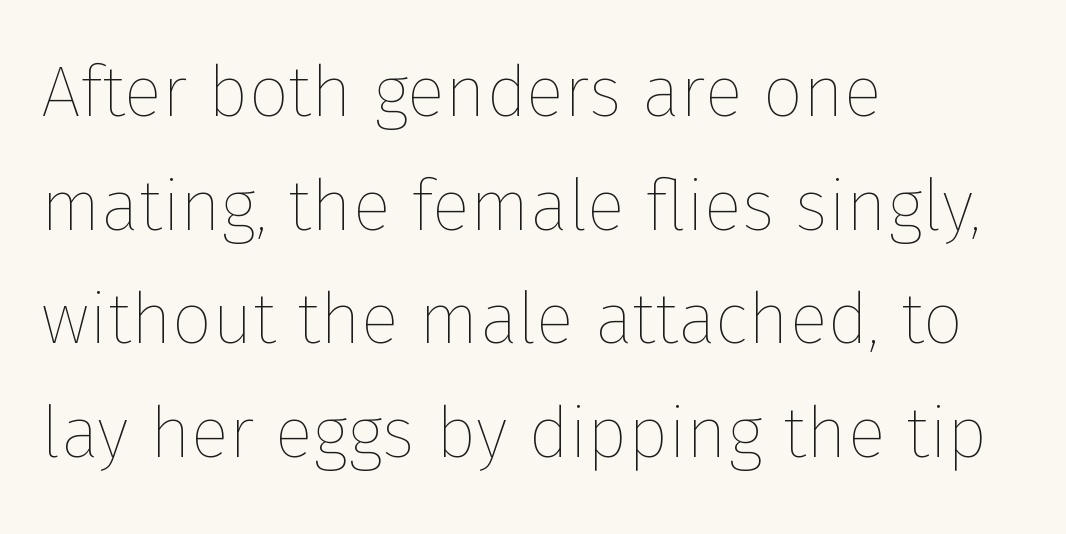
Q: Is the text bold? A: No.
Q: Is the text italic (slanted)? A: No, it is upright.
Q: Is the text underlined? A: No.
Q: How is the paragraph aligned? A: Left-aligned.
Q: Is the spacing between letters normal or unusually wide? A: Normal.
Q: Is the spacing between lines tight, normal or loose? A: Normal.
Q: Width (condensed, normal, or wide)? A: Normal.
Q: Stroke contrast? A: Low.
Q: x-height? A: Medium.
Q: Monospaced? A: No.
